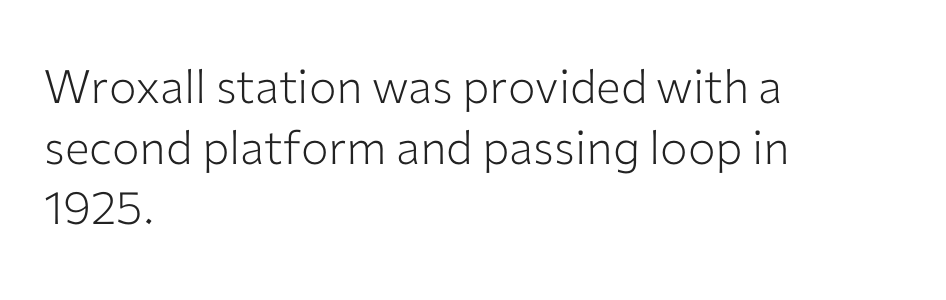
{"serif": "no", "italic": "no", "bold": "no", "weight": "light", "width": "normal", "stroke_contrast": "low", "x_height": "medium", "monospaced": "no", "underline": "no", "align": "left", "line_spacing": "normal", "line_spacing_ratio": 1.32, "letter_spacing": "normal", "letter_spacing_em": 0.0, "glyph_px": 46}
